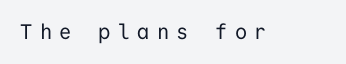
Q: Is the text bold? A: No.
Q: Is the text italic (slanted)? A: No, it is upright.
Q: Is the text underlined? A: No.
Q: Is the spacing between letters normal or unusually wide? A: Unusually wide.
